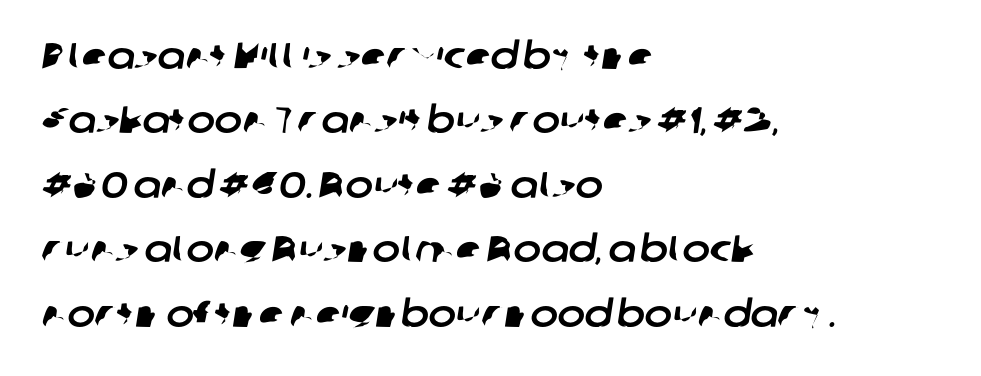
Q: Is the typeface a serif or a sans-serif typeface? A: Sans-serif.
Q: Is the text underlined? A: No.
Q: How is the paragraph aligned? A: Left-aligned.
Q: Is the spacing between letters normal or unusually wide? A: Normal.
Q: Width (condensed, normal, or wide)? A: Normal.
Q: Stroke contrast? A: Low.
Q: x-height? A: Medium.
Q: Monospaced? A: No.
